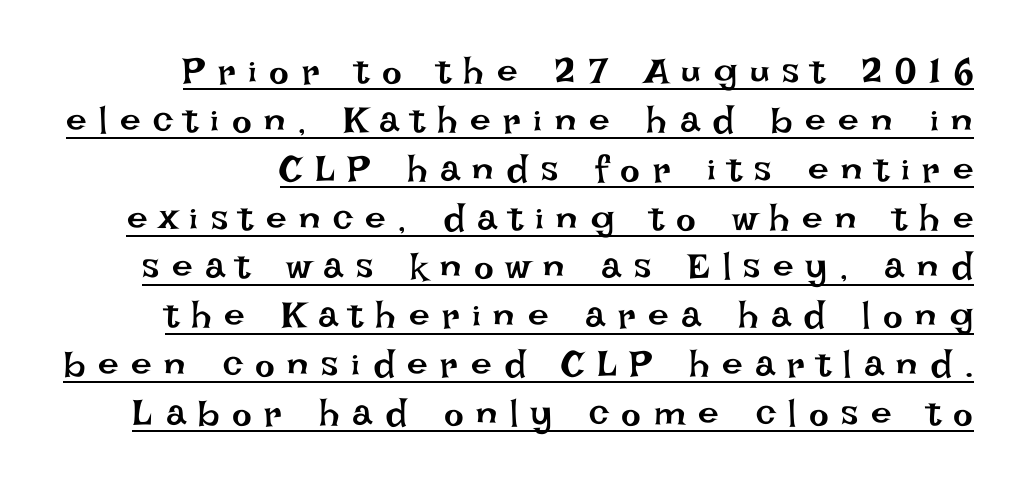
Notice how the stems are strictly vertical — no italics here. The sample's only ornament is a line tracing under the words. The cut favours lightness, reaching ordinary text weight at its darkest. What stands out about the letter spacing? Its width — letters are far apart. Successive baselines arrive at the customary interval.
